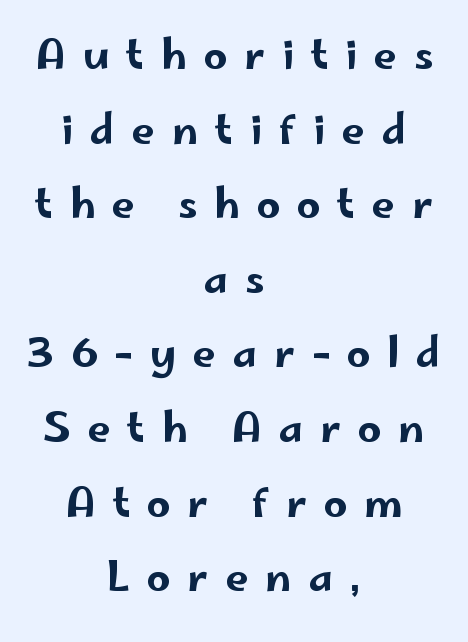
Q: Is the text italic (slanted)? A: No, it is upright.
Q: Is the typeface a serif or a sans-serif typeface? A: Sans-serif.
Q: Is the text underlined? A: No.
Q: How is the paragraph aligned? A: Centered.
Q: Is the spacing between letters normal or unusually wide? A: Unusually wide.
Q: Width (condensed, normal, or wide)? A: Wide.
Q: Stroke contrast? A: Low.
Q: x-height? A: Small.
Q: Monospaced? A: No.
